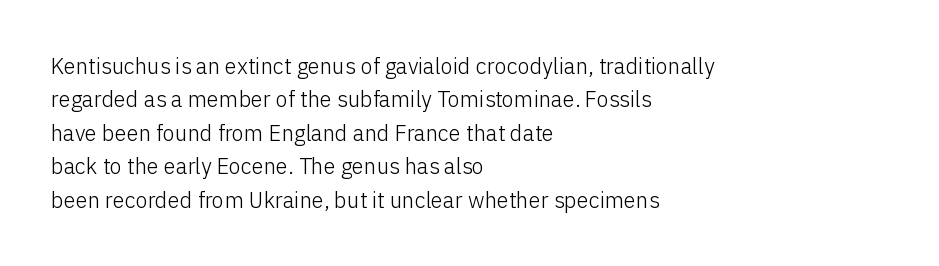
Summary of vertical rhythm: regular, with standard interline spacing. No extra ink here — the face is not bold. Quick note: not italic, upright. Horizontal alignment here is leftward, the default for most running prose.
